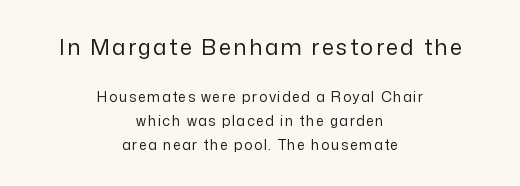
The image shows 22 px text type, upright; set centered, normal line spacing (1.7x), not underlined; the first (top) block is 1.57x larger.
